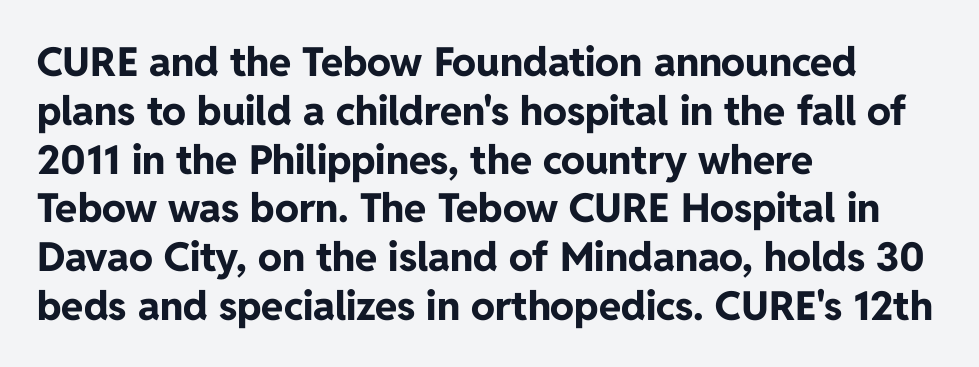
I'd call this a sans setting — the letters go barefoot. No italicization has been applied; the sample stays upright. A typesetter would call this proportional, since set widths differ per character. These lines stack with their left ends in a neat column. On the weight axis this lands at bold, roughly 700. Bare-footed words on every line.
